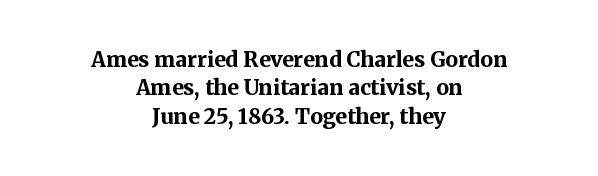
As a designer I'd log this as weight 700, bold. Ascenders rise straight up at ninety degrees. The rendering keeps characters at their native spacing. The passage shown is not underscored anywhere. Vertical spacing — default. The rendering positions every line midway between the sides.
